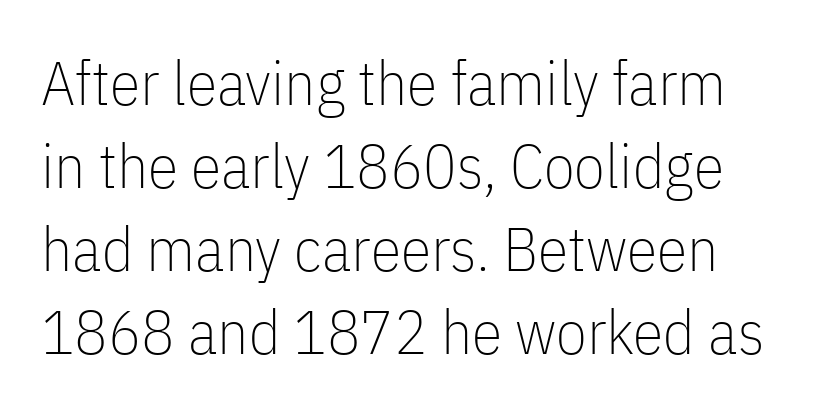
Q: Is the text bold? A: No.
Q: Is the text italic (slanted)? A: No, it is upright.
Q: Is the typeface a serif or a sans-serif typeface? A: Sans-serif.
Q: Is the text underlined? A: No.
Q: Is the spacing between letters normal or unusually wide? A: Normal.
Q: Is the spacing between lines tight, normal or loose? A: Normal.
Q: Width (condensed, normal, or wide)? A: Condensed.
Q: Stroke contrast? A: Low.
Q: x-height? A: Medium.
Q: Monospaced? A: No.
